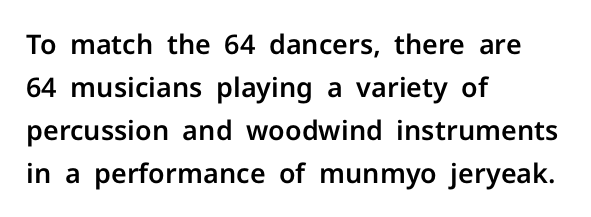
The image shows 27 px text type, upright; set left-aligned, normal line spacing (1.59x), normal letter spacing, not underlined.
